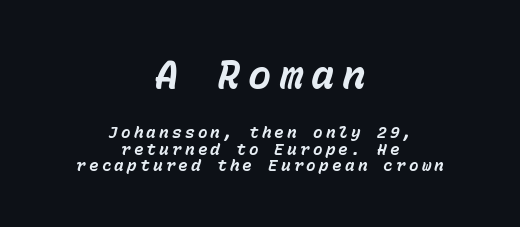
The image shows 39 px bold type, italic (leaning right), monospaced; set centered, tight line spacing (1.03x), unusually wide letter spacing (+0.2 em), not underlined; the first (top) block is 2.44x larger; low stroke contrast and a medium x-height.
